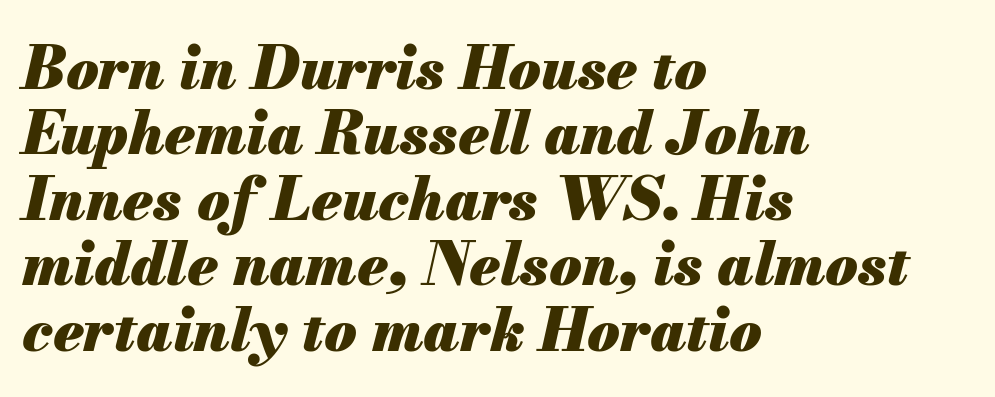
{"italic": "yes", "lean": "right", "slant_degrees": 13, "bold": "yes", "weight": "heavy", "width": "normal", "stroke_contrast": "medium", "x_height": "small", "monospaced": "no", "underline": "no", "align": "left", "line_spacing": "tight", "line_spacing_ratio": 1.11, "letter_spacing": "normal", "letter_spacing_em": 0.0, "glyph_px": 59}
